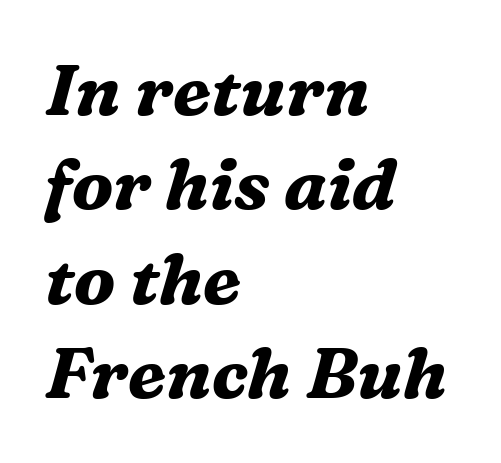
The image shows 71 px bold serif type, italic (leaning right); set left-aligned, normal line spacing (1.33x), normal letter spacing, not underlined; medium stroke contrast and a medium x-height.
